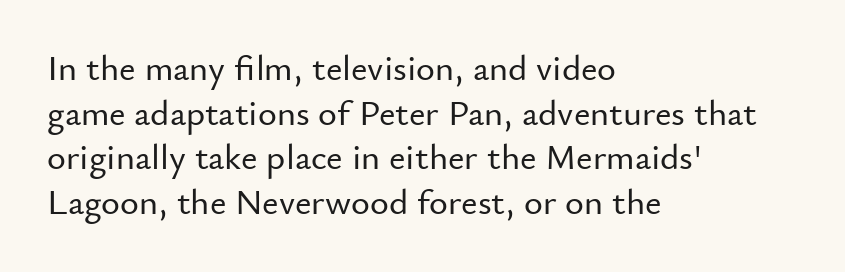
Q: Is the text italic (slanted)? A: No, it is upright.
Q: Is the typeface a serif or a sans-serif typeface? A: Sans-serif.
Q: Is the text underlined? A: No.
Q: How is the paragraph aligned? A: Left-aligned.
Q: Is the spacing between letters normal or unusually wide? A: Normal.
Q: Width (condensed, normal, or wide)? A: Normal.
Q: Stroke contrast? A: Low.
Q: x-height? A: Small.
Q: Monospaced? A: No.
